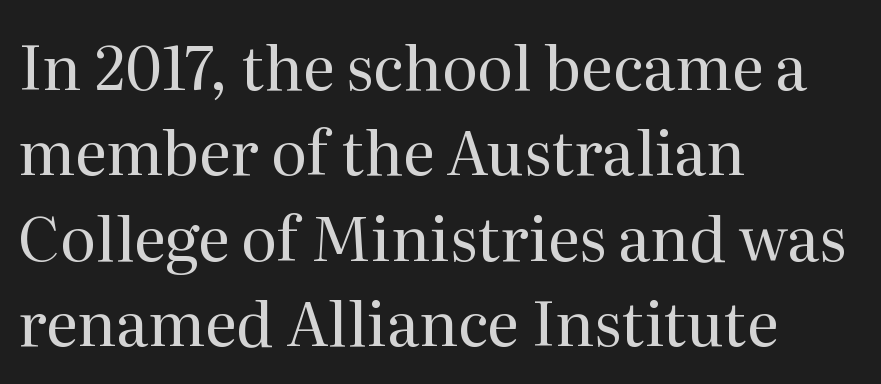
When letters stand straight like this, we call the style roman or upright. Words appear dense and cohesive because spacing is normal. Serifs: yes, visible at the terminals of the letterforms. Every row of glyphs begins at an identical x-position on the left.
